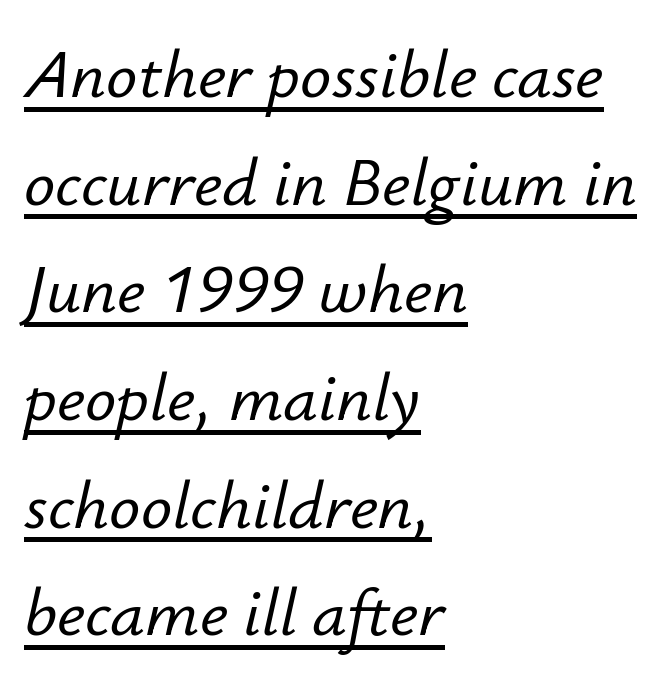
Q: Is the text italic (slanted)? A: Yes, it leans right by about 12 degrees.
Q: Is the text underlined? A: Yes.
Q: How is the paragraph aligned? A: Left-aligned.
Q: Is the spacing between letters normal or unusually wide? A: Normal.
Q: Is the spacing between lines tight, normal or loose? A: Normal.
Q: Width (condensed, normal, or wide)? A: Normal.
Q: Stroke contrast? A: Low.
Q: x-height? A: Small.
Q: Monospaced? A: No.
